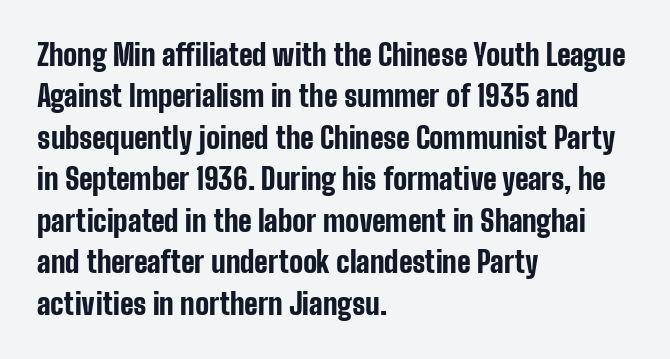
The image shows 29 px bold, condensed sans-serif type, upright; set left-aligned, normal line spacing (1.43x), normal letter spacing, not underlined; low stroke contrast and a medium x-height.
